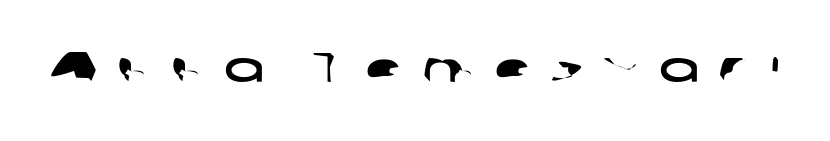
The image shows 42 px wide sans-serif type; set unusually wide letter spacing (+0.46 em), not underlined; low stroke contrast and a medium x-height.
